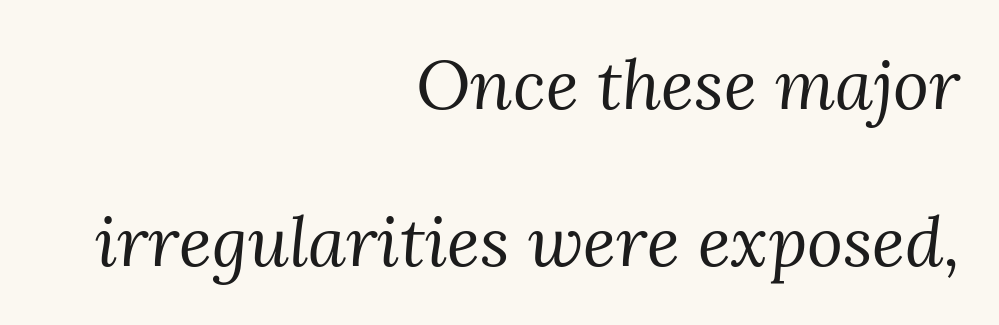
Q: Is the text bold? A: No.
Q: Is the text italic (slanted)? A: Yes, it leans right by about 3 degrees.
Q: Is the typeface a serif or a sans-serif typeface? A: Serif.
Q: Is the text underlined? A: No.
Q: How is the paragraph aligned? A: Right-aligned.
Q: Is the spacing between letters normal or unusually wide? A: Normal.
Q: Is the spacing between lines tight, normal or loose? A: Loose.
Q: Width (condensed, normal, or wide)? A: Normal.
Q: Stroke contrast? A: Medium.
Q: x-height? A: Medium.
Q: Monospaced? A: No.
